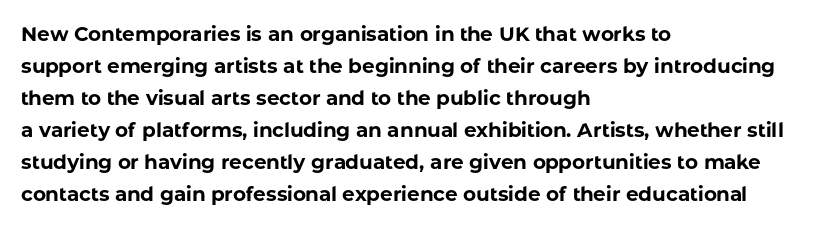
The passage shown is emphatically bold. Clear beneath every line of the passage. Characters remain perfectly vertical along every line. These lines sit exactly where default settings would place them. The horizontal fit of the characters is conventional and even. Each line starts at the same left margin while the right side varies.
